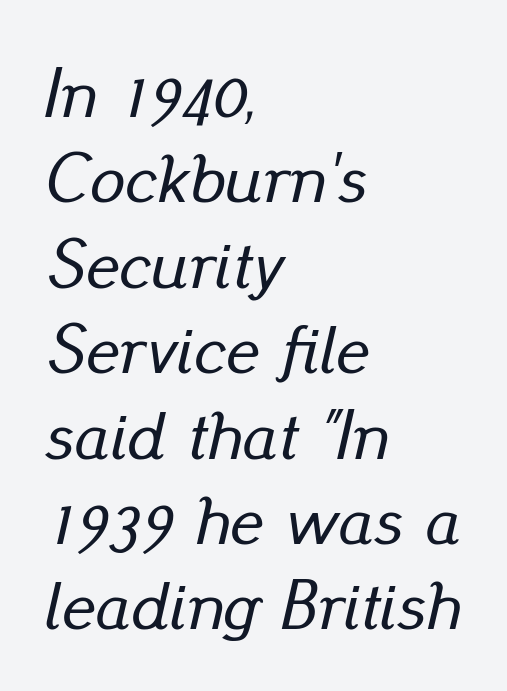
Varying glyph widths throughout — classic text-font behaviour. The lines in this sample share a left origin and differ only in where they stop. The foot of each line stays bare and open. Rendered with sloped, italic letterforms. Honestly, the letter spacing is just normal — you wouldn't notice it.
